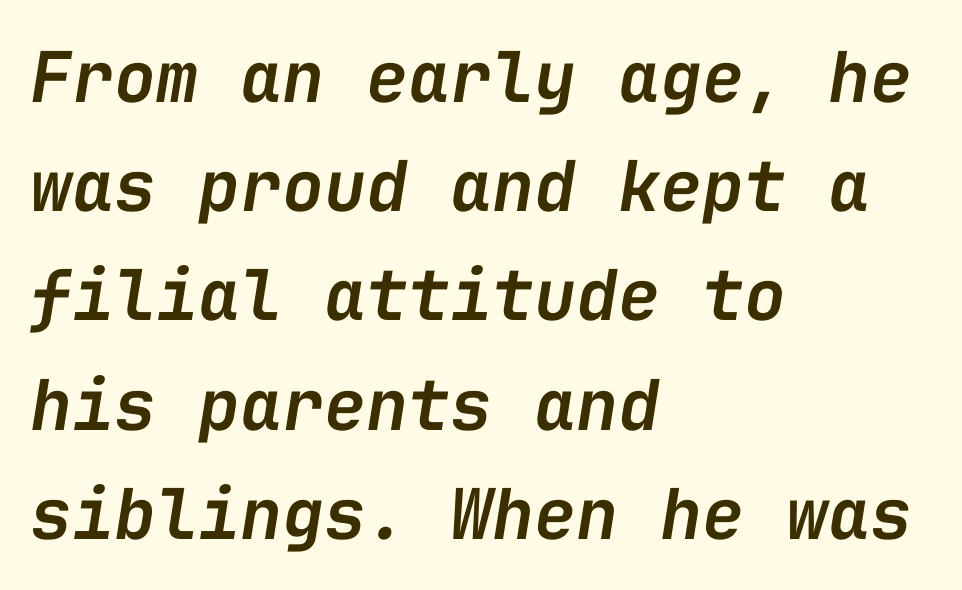
The image shows 70 px semibold type, italic (leaning right), monospaced; set left-aligned, normal line spacing (1.56x), normal letter spacing, not underlined; low stroke contrast and a medium x-height.
